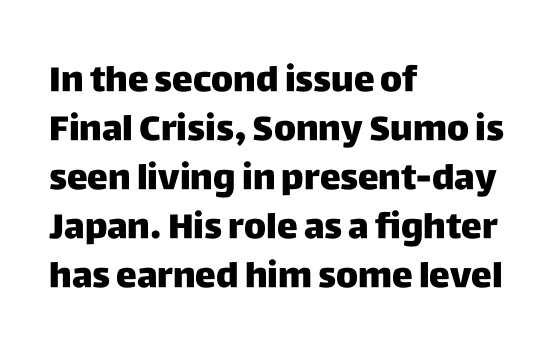
The image shows 35 px sans-serif type, upright; set left-aligned, normal line spacing (1.4x), normal letter spacing, not underlined; low stroke contrast and a large x-height.
